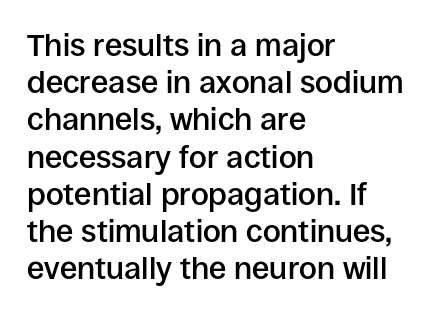
Q: Is the text bold? A: Semi-bold.
Q: Is the text italic (slanted)? A: No, it is upright.
Q: Is the typeface a serif or a sans-serif typeface? A: Sans-serif.
Q: Is the text underlined? A: No.
Q: How is the paragraph aligned? A: Left-aligned.
Q: Is the spacing between letters normal or unusually wide? A: Normal.
Q: Width (condensed, normal, or wide)? A: Normal.
Q: Stroke contrast? A: Low.
Q: x-height? A: Large.
Q: Monospaced? A: No.
